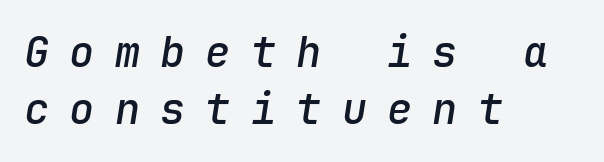
The tracking jumps out immediately: characters are airy and widely separated. Regarding leading, the lines here are spaced in the standard way. It's the slanting kind of type. Beneath every word, the page is bare. Is the block centered? No — it sits flush against the left margin. Here the designer chose a console-style face with uniform glyph widths.
